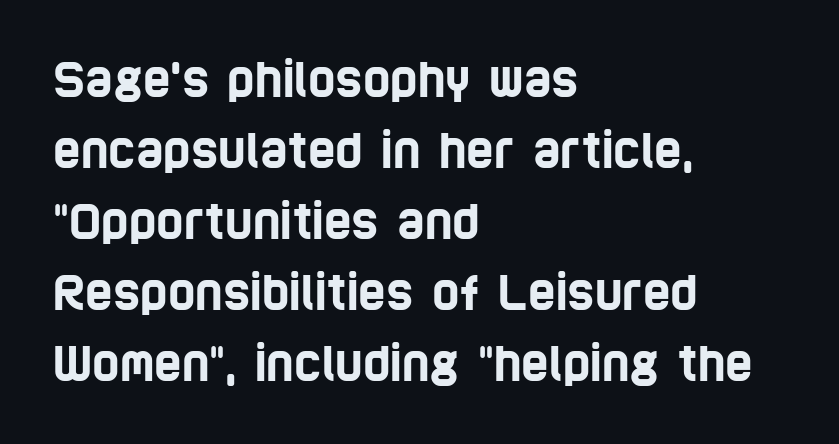
Q: Is the typeface a serif or a sans-serif typeface? A: Sans-serif.
Q: Is the text underlined? A: No.
Q: How is the paragraph aligned? A: Left-aligned.
Q: Is the spacing between letters normal or unusually wide? A: Normal.
Q: Is the spacing between lines tight, normal or loose? A: Normal.
Q: Width (condensed, normal, or wide)? A: Condensed.
Q: Stroke contrast? A: Low.
Q: x-height? A: Large.
Q: Monospaced? A: No.
